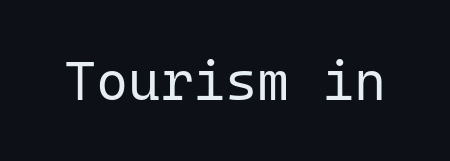
Q: Is the text bold? A: No.
Q: Is the text italic (slanted)? A: No, it is upright.
Q: Is the typeface a serif or a sans-serif typeface? A: Sans-serif.
Q: Is the text underlined? A: No.
Q: Is the spacing between letters normal or unusually wide? A: Normal.
Q: Width (condensed, normal, or wide)? A: Normal.
Q: Stroke contrast? A: Low.
Q: x-height? A: Medium.
Q: Monospaced? A: Yes.
